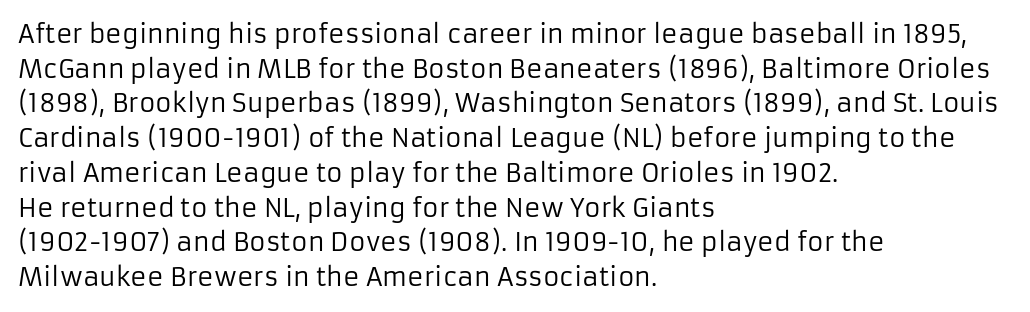
Q: Is the text bold? A: No.
Q: Is the text italic (slanted)? A: No, it is upright.
Q: Is the text underlined? A: No.
Q: How is the paragraph aligned? A: Left-aligned.
Q: Is the spacing between letters normal or unusually wide? A: Normal.
Q: Is the spacing between lines tight, normal or loose? A: Normal.
